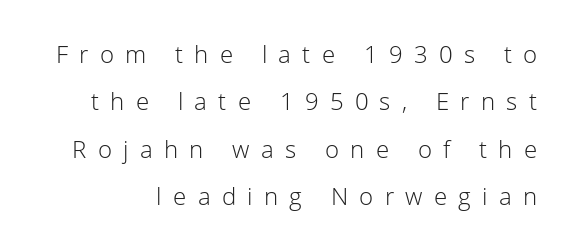
{"italic": "no", "bold": "no", "underline": "no", "line_spacing": "loose", "line_spacing_ratio": 1.97, "letter_spacing": "wide", "letter_spacing_em": 0.47, "glyph_px": 24}
